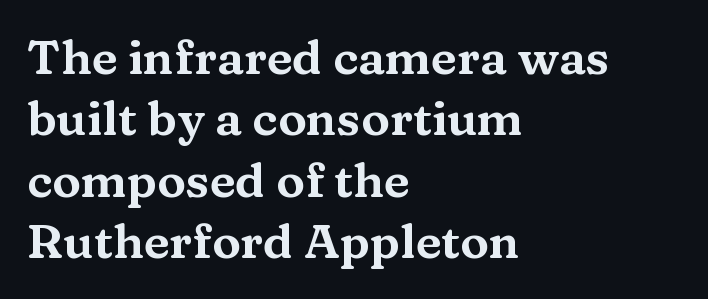
{"serif": "yes", "italic": "no", "width": "wide", "stroke_contrast": "medium", "x_height": "medium", "monospaced": "no", "underline": "no", "align": "left", "line_spacing": "normal", "line_spacing_ratio": 1.28, "letter_spacing": "normal", "letter_spacing_em": 0.0, "glyph_px": 48}
